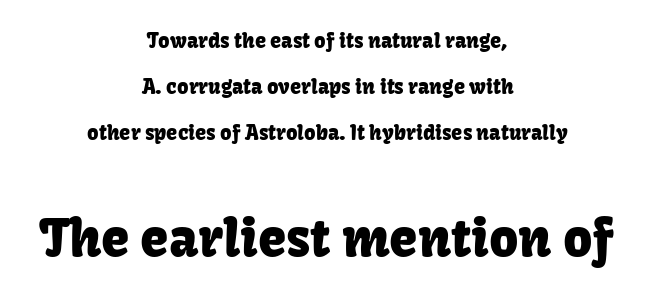
The image shows 51 px sans-serif type, upright; set centered, loose line spacing (2.29x), normal letter spacing, not underlined; the second (bottom) block is 2.55x larger; low stroke contrast and a medium x-height.
